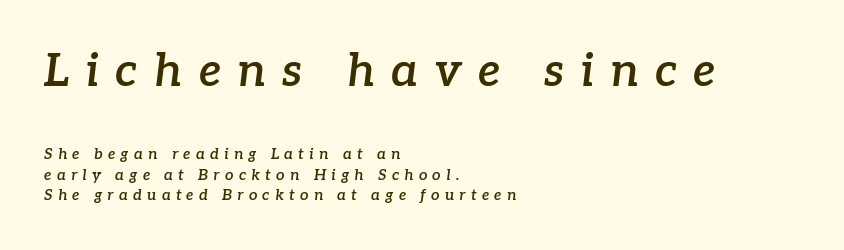
The image shows 46 px semibold serif type, italic (leaning right); set left-aligned, normal line spacing (1.39x), unusually wide letter spacing (+0.35 em), not underlined; the first (top) block is 3.07x larger; low stroke contrast and a medium x-height.
